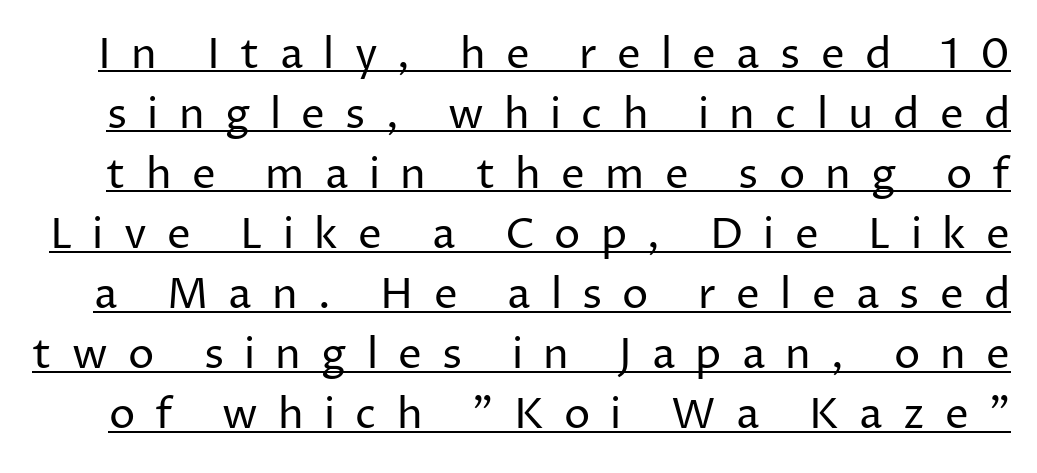
{"serif": "no", "italic": "no", "bold": "no", "weight": "regular", "width": "normal", "stroke_contrast": "low", "x_height": "medium", "monospaced": "no", "underline": "yes", "line_spacing": "normal", "line_spacing_ratio": 1.43, "letter_spacing": "wide", "letter_spacing_em": 0.48, "glyph_px": 42}
